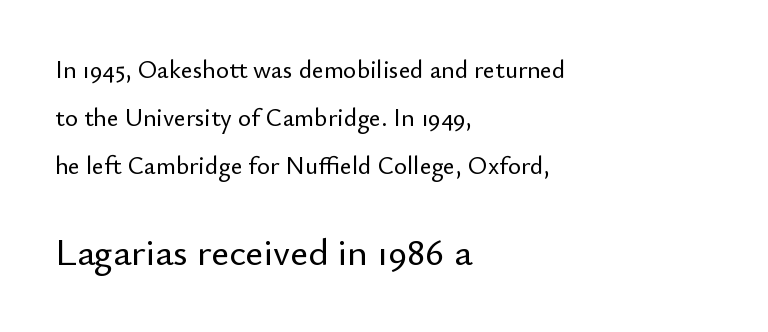
The image shows 38 px sans-serif type, upright; set left-aligned, loose line spacing (1.93x), normal letter spacing, not underlined; the second (bottom) block is 1.52x larger; low stroke contrast and a small x-height.
